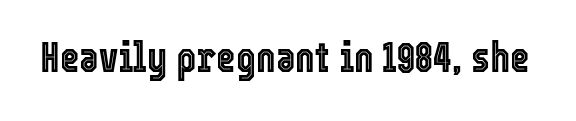
Q: Is the text italic (slanted)? A: No, it is upright.
Q: Is the text underlined? A: No.
Q: Is the spacing between letters normal or unusually wide? A: Normal.
Q: Width (condensed, normal, or wide)? A: Condensed.
Q: x-height? A: Medium.
Q: Monospaced? A: No.
